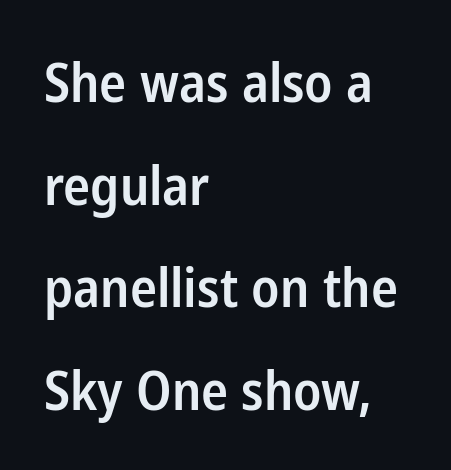
{"serif": "no", "italic": "no", "bold": "semi", "weight": "semibold", "width": "condensed", "stroke_contrast": "low", "x_height": "medium", "monospaced": "no", "underline": "no", "align": "left", "line_spacing": "loose", "line_spacing_ratio": 1.9, "letter_spacing": "normal", "letter_spacing_em": 0.0, "glyph_px": 54}
